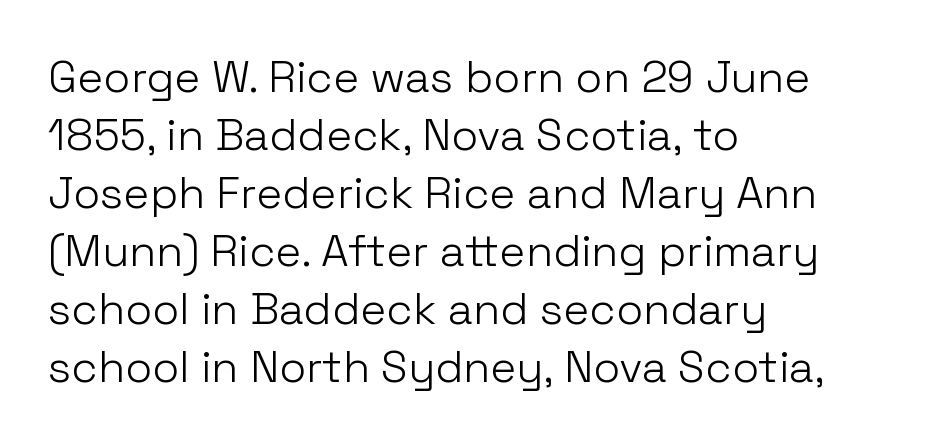
Q: Is the text bold? A: No.
Q: Is the text italic (slanted)? A: No, it is upright.
Q: Is the typeface a serif or a sans-serif typeface? A: Sans-serif.
Q: Is the text underlined? A: No.
Q: How is the paragraph aligned? A: Left-aligned.
Q: Is the spacing between letters normal or unusually wide? A: Normal.
Q: Is the spacing between lines tight, normal or loose? A: Normal.
Q: Width (condensed, normal, or wide)? A: Normal.
Q: Stroke contrast? A: Low.
Q: x-height? A: Medium.
Q: Monospaced? A: No.
